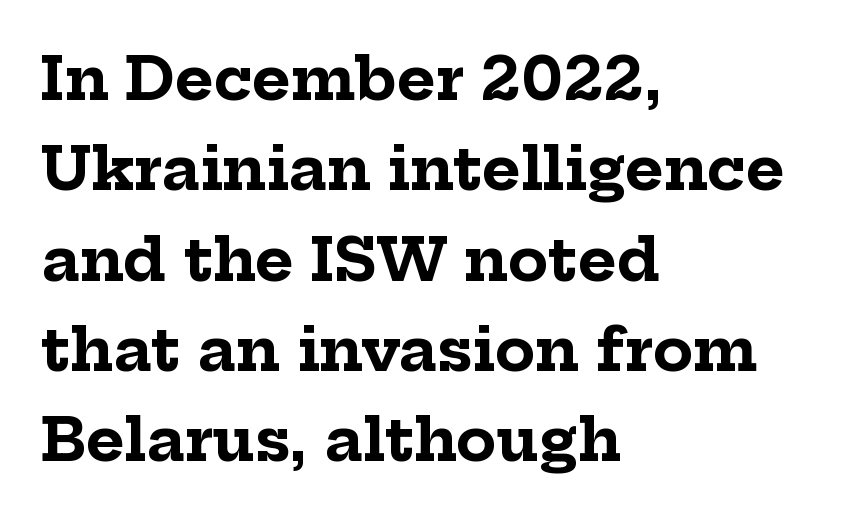
Are there feet on the stems? There are — it's a serif. The lettering stays uniformly vertical, giving the passage a roman look. Nothing unusual about the tracking: characters are spaced as the font intends. You'd pick this weight for a headline — it's a proper bold. The rendering uses natural spacing where letterforms have individual widths.
